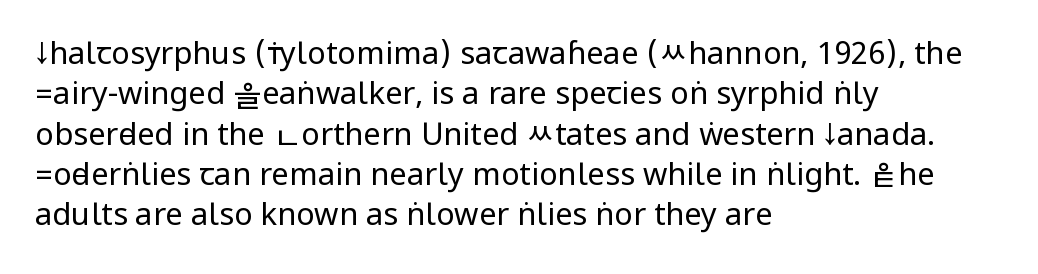
{"serif": "no", "italic": "no", "bold": "no", "weight": "regular", "width": "condensed", "stroke_contrast": "low", "underline": "no", "align": "left", "line_spacing": "normal", "line_spacing_ratio": 1.3, "letter_spacing": "normal", "letter_spacing_em": 0.0, "glyph_px": 31}
